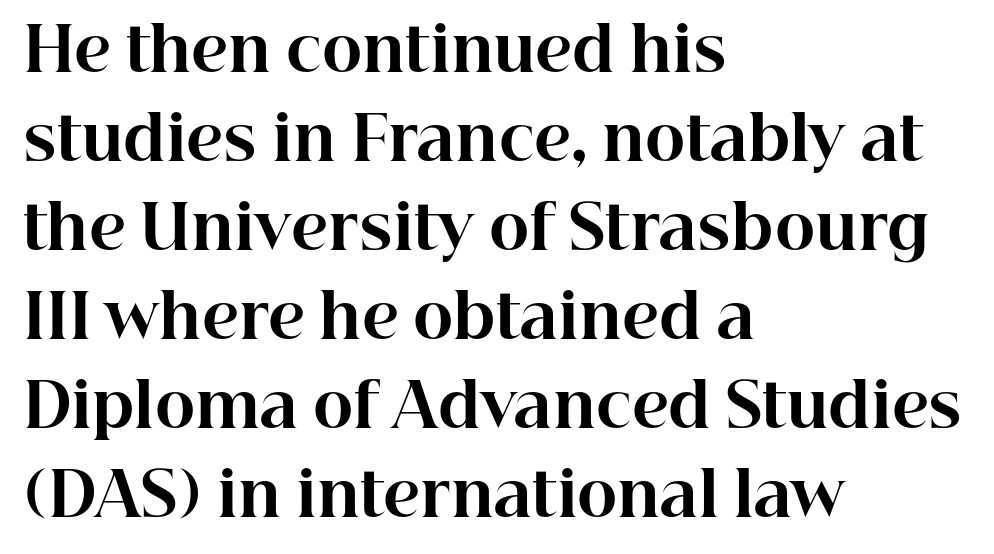
Decoration check: the copy has no underline. Note: serifs present on the glyphs. Character widths vary here, with narrow letters taking less room than wide ones. I'd describe the lettering as bold — thick and assertive.
